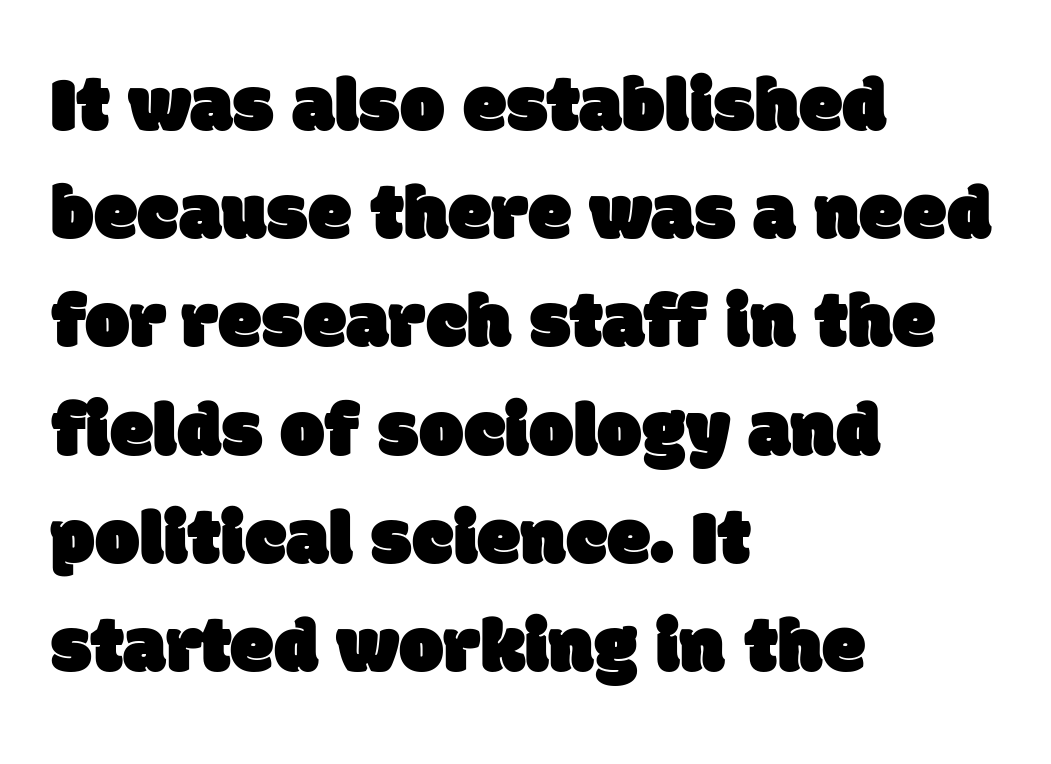
Q: Is the typeface a serif or a sans-serif typeface? A: Sans-serif.
Q: Is the text underlined? A: No.
Q: How is the paragraph aligned? A: Left-aligned.
Q: Is the spacing between letters normal or unusually wide? A: Normal.
Q: Is the spacing between lines tight, normal or loose? A: Normal.
Q: Width (condensed, normal, or wide)? A: Normal.
Q: Stroke contrast? A: Low.
Q: x-height? A: Large.
Q: Monospaced? A: No.
